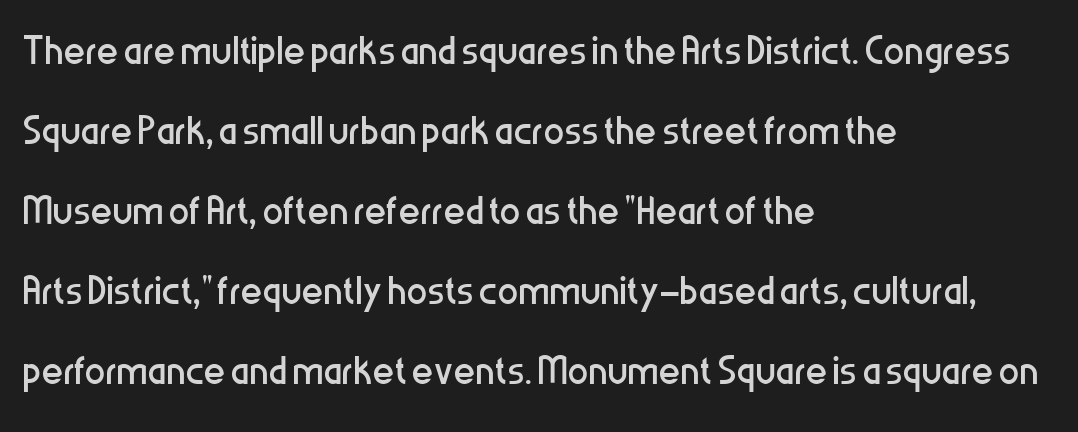
The vertical gap from one line to the next is medium. Looks like regular typesetting: each glyph gets only the width it needs. The ragged edge is on the right, which tells us the setting is flush left. A roman cut, with each character standing at attention.
